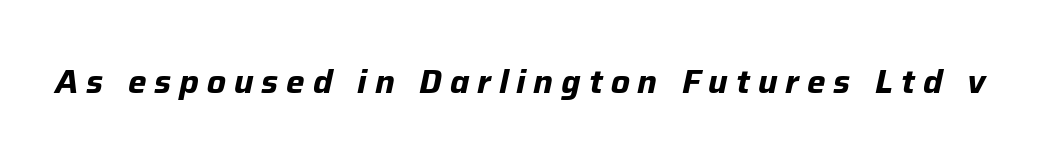
Q: Is the text bold? A: Yes.
Q: Is the text italic (slanted)? A: Yes, it leans right by about 12 degrees.
Q: Is the text underlined? A: No.
Q: Is the spacing between letters normal or unusually wide? A: Unusually wide.
Q: Width (condensed, normal, or wide)? A: Normal.
Q: Stroke contrast? A: Low.
Q: x-height? A: Medium.
Q: Monospaced? A: No.
